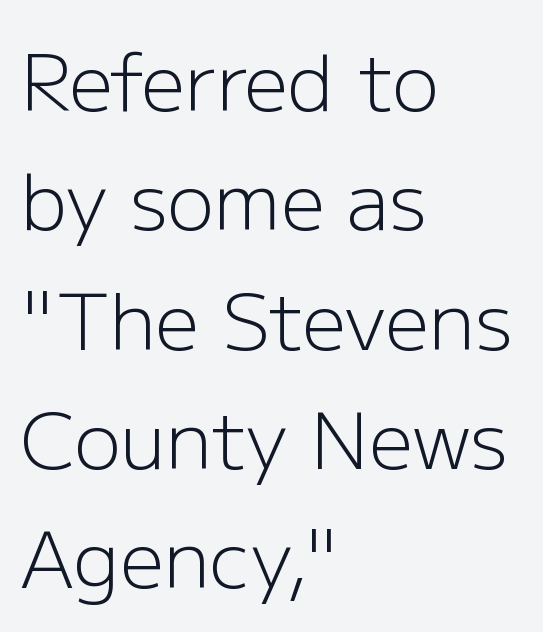
Leading matches the norm, producing a regular column. These lines are composed in type without serifs. A typesetter would call this proportional, since set widths differ per character. No italicization has been applied; the sample stays upright. Descenders hang freely into open space.
